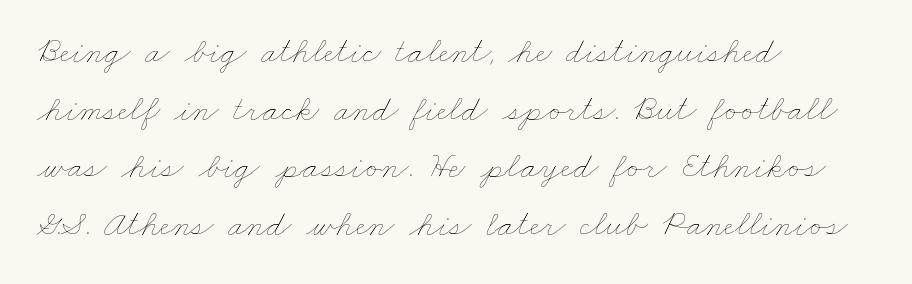
The zone under the glyphs is completely vacant. Successive baselines arrive at the customary interval. The passage shown has conventional tracking throughout. The passage is arranged the way most books set body copy — flush left. The strokes carry an ordinary text weight at most.
